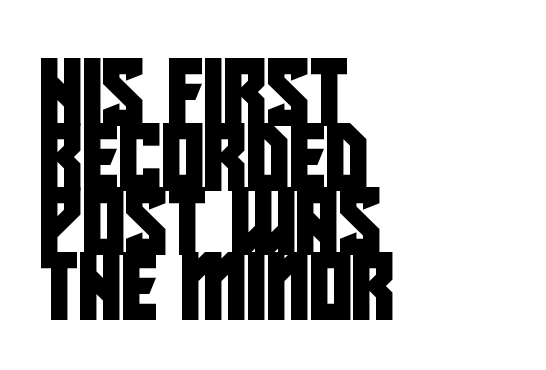
The image shows 66 px condensed sans-serif type; set left-aligned, tight line spacing (0.98x), normal letter spacing, not underlined; low stroke contrast and a large x-height.
